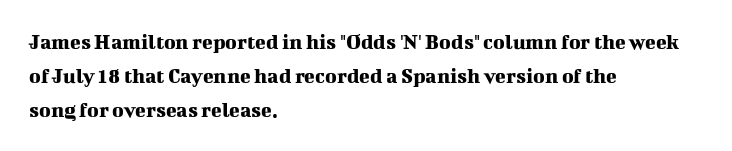
Students, observe: this is what conventionally led text looks like. This sample uses an upright cut, with every glyph sitting square on the baseline. A clean baseline with only descenders dipping below it. Each word holds together tightly as a unit, with standard inter-letter gaps.
